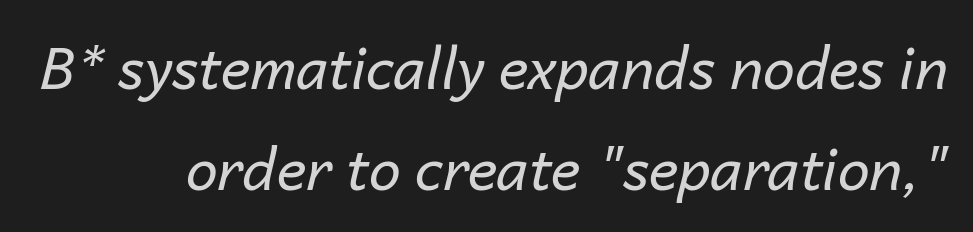
{"italic": "yes", "lean": "right", "slant_degrees": 14, "bold": "no", "weight": "regular", "width": "normal", "stroke_contrast": "low", "x_height": "medium", "monospaced": "no", "underline": "no", "line_spacing_ratio": 1.78, "letter_spacing": "normal", "letter_spacing_em": 0.0, "glyph_px": 57}
